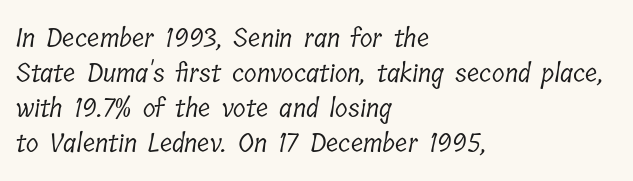
Q: Is the text bold? A: No.
Q: Is the text underlined? A: No.
Q: How is the paragraph aligned? A: Left-aligned.
Q: Is the spacing between letters normal or unusually wide? A: Normal.
Q: Is the spacing between lines tight, normal or loose? A: Normal.
